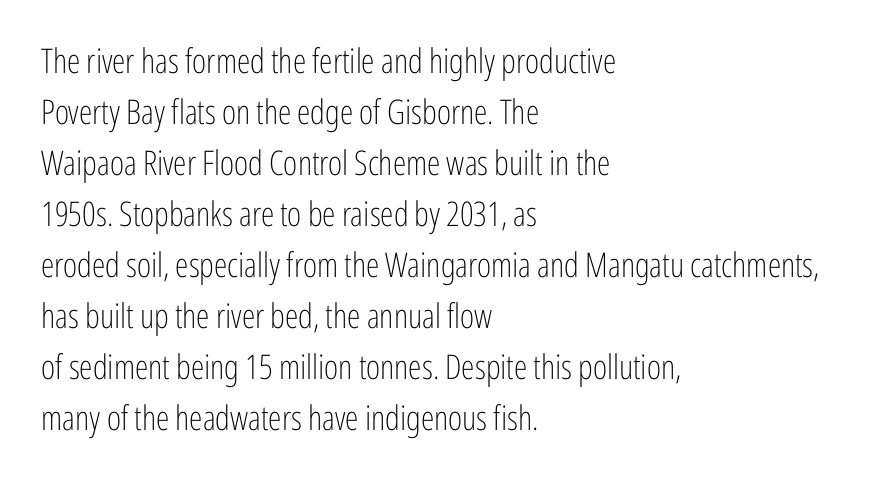
Varying glyph widths throughout — classic text-font behaviour. Nobody touched the tracking dial on this one. Short and long lines alike share a common starting point at left. Beneath every word, the page is bare. The type sits square on the baseline with zero lean.
